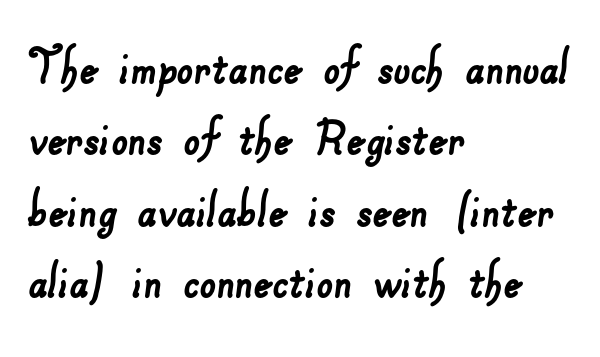
{"serif": "no", "width": "normal", "stroke_contrast": "low", "x_height": "small", "monospaced": "no", "underline": "no", "align": "left", "line_spacing_ratio": 1.23, "letter_spacing": "normal", "letter_spacing_em": 0.0, "glyph_px": 58}
